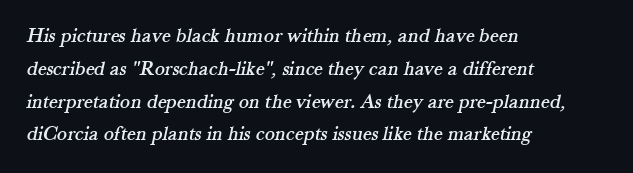
Characters follow at the spacing the type designer built in. Is the block centered? No — it sits flush against the left margin. No word sits above an underline. A typesetter would call this leading conventional body-copy spacing.
